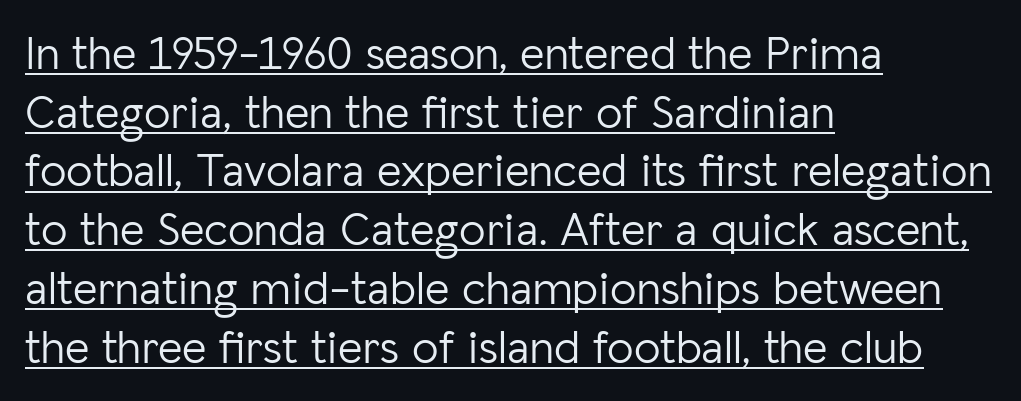
This rendering employs a face without finishing strokes, i.e., a sans-serif. The font's upright variant was chosen for this text. Horizontal alignment here is leftward, the default for most running prose. The face used here is proportionally spaced, like ordinary book or web type.
